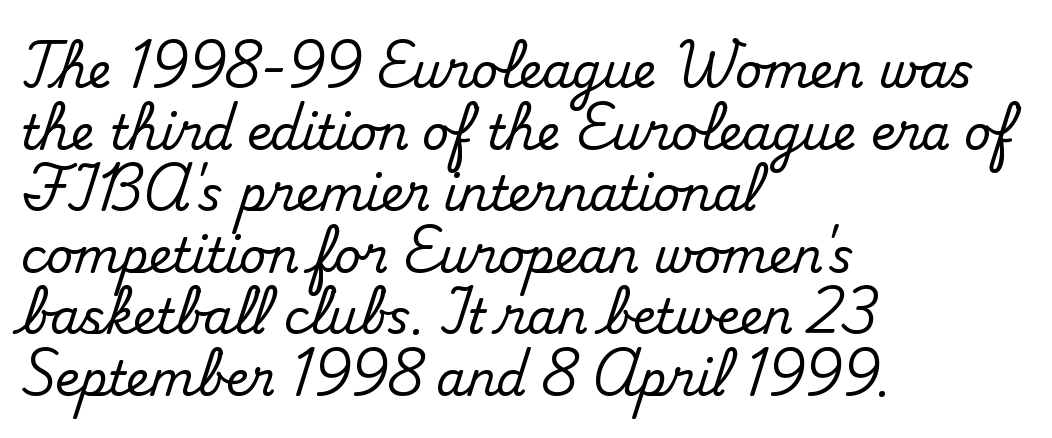
Teacher's note: observe the even left margin — that is flush-left alignment. Has an underline been added? It has not. Vertical spacing — default. The rendering keeps characters at their native spacing.
